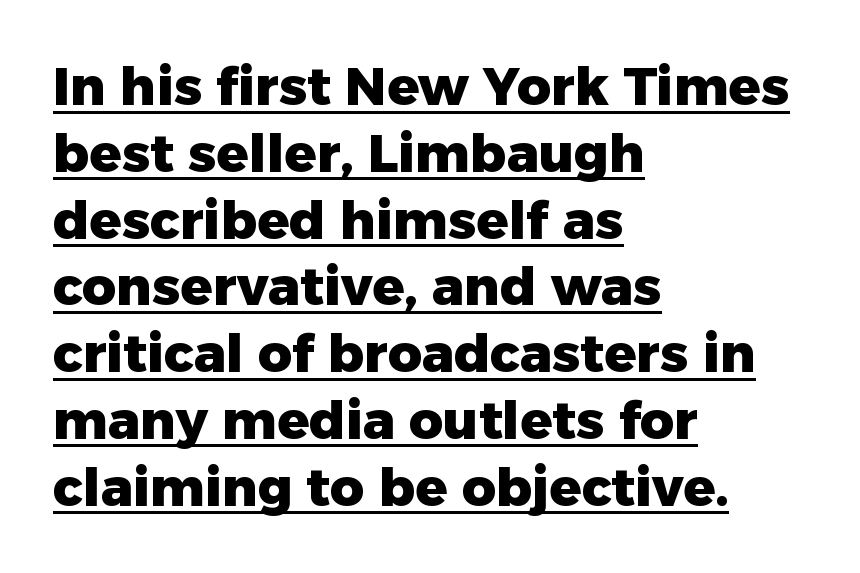
Q: Is the text bold? A: Yes.
Q: Is the text italic (slanted)? A: No, it is upright.
Q: Is the typeface a serif or a sans-serif typeface? A: Sans-serif.
Q: Is the text underlined? A: Yes.
Q: How is the paragraph aligned? A: Left-aligned.
Q: Is the spacing between letters normal or unusually wide? A: Normal.
Q: Is the spacing between lines tight, normal or loose? A: Normal.
Q: Width (condensed, normal, or wide)? A: Normal.
Q: Stroke contrast? A: Low.
Q: x-height? A: Medium.
Q: Monospaced? A: No.
